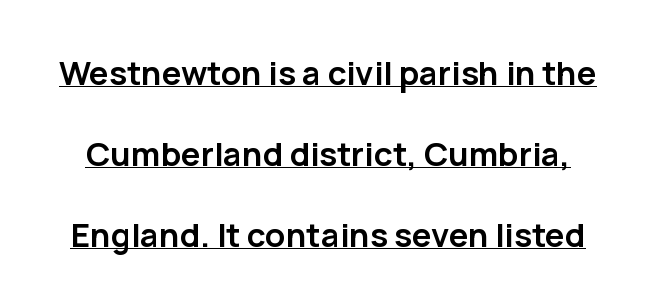
The image shows 33 px semibold sans-serif type, upright; set loose line spacing (2.45x), normal letter spacing, underlined; low stroke contrast and a medium x-height.
